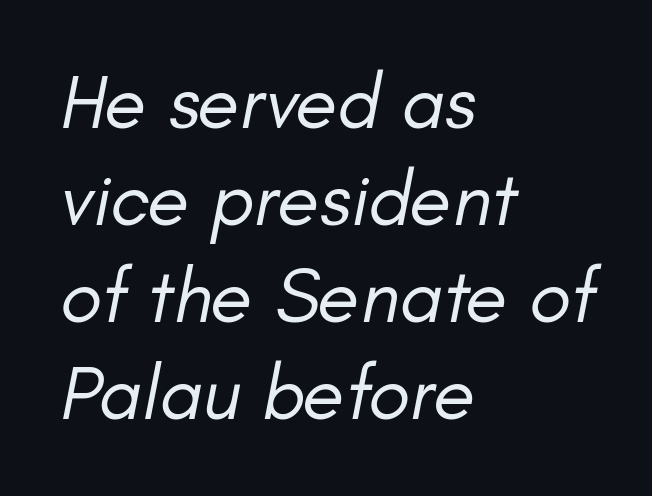
Q: Is the text bold? A: No.
Q: Is the text italic (slanted)? A: Yes, it leans right by about 11 degrees.
Q: Is the text underlined? A: No.
Q: How is the paragraph aligned? A: Left-aligned.
Q: Is the spacing between letters normal or unusually wide? A: Normal.
Q: Is the spacing between lines tight, normal or loose? A: Normal.
Q: Width (condensed, normal, or wide)? A: Normal.
Q: Stroke contrast? A: Low.
Q: x-height? A: Small.
Q: Monospaced? A: No.
